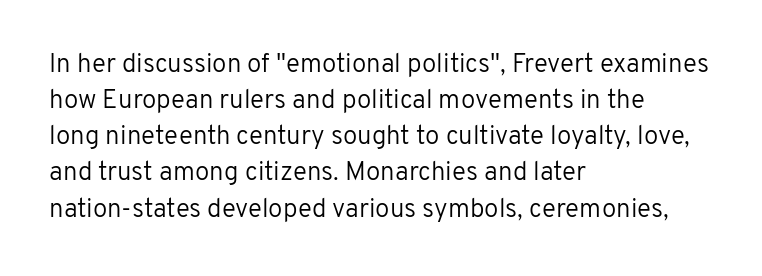
Q: Is the text bold? A: No.
Q: Is the text italic (slanted)? A: No, it is upright.
Q: Is the text underlined? A: No.
Q: How is the paragraph aligned? A: Left-aligned.
Q: Is the spacing between letters normal or unusually wide? A: Normal.
Q: Is the spacing between lines tight, normal or loose? A: Normal.
